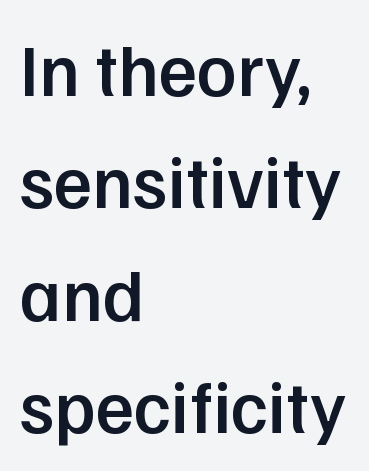
Default kerning and tracking; the words read as compact shapes. Tall strokes in this sample are plumb rather than angled. This rendering features lettering with no underline. Note the varied advance widths — an 'i' is clearly narrower than an 'm'. Font category for this specimen: sans-serif.
